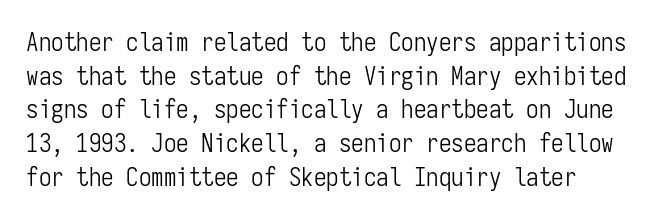
Q: Is the text bold? A: No.
Q: Is the text italic (slanted)? A: No, it is upright.
Q: Is the text underlined? A: No.
Q: Is the spacing between letters normal or unusually wide? A: Normal.
Q: Is the spacing between lines tight, normal or loose? A: Normal.
